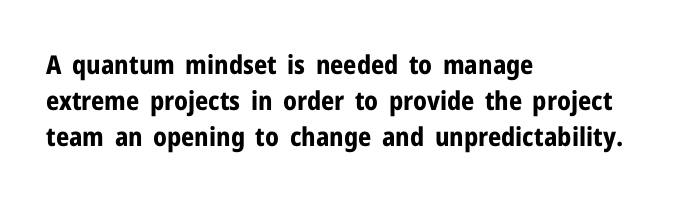
Q: Is the text bold? A: Yes.
Q: Is the text italic (slanted)? A: No, it is upright.
Q: Is the text underlined? A: No.
Q: How is the paragraph aligned? A: Left-aligned.
Q: Is the spacing between letters normal or unusually wide? A: Normal.
Q: Is the spacing between lines tight, normal or loose? A: Normal.
